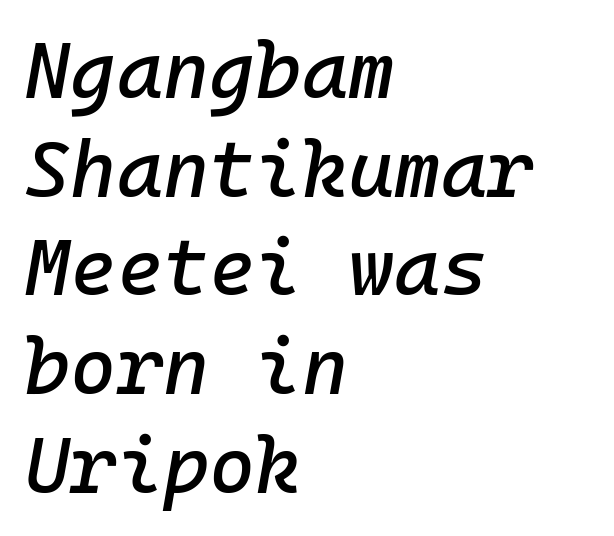
The image shows 79 px text type, italic (leaning right), monospaced; set left-aligned, normal line spacing (1.25x), normal letter spacing, not underlined; low stroke contrast and a medium x-height.
